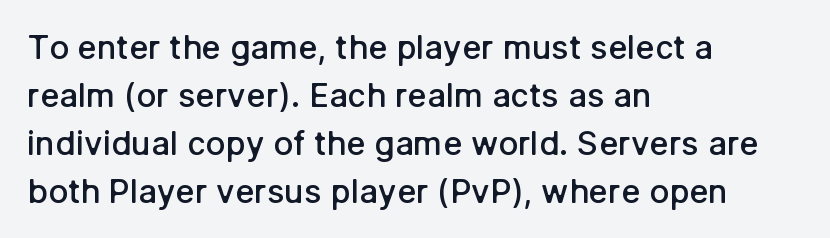
{"serif": "no", "italic": "no", "bold": "semi", "weight": "semibold", "width": "normal", "stroke_contrast": "low", "x_height": "medium", "monospaced": "no", "underline": "no", "align": "left", "line_spacing": "normal", "line_spacing_ratio": 1.45, "letter_spacing": "normal", "letter_spacing_em": 0.0, "glyph_px": 33}
